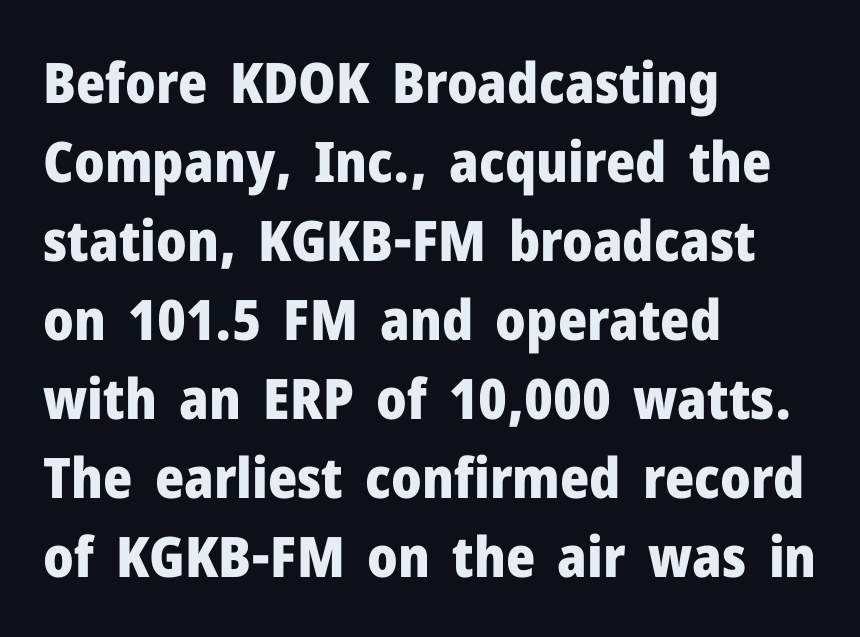
The line texture is even and compact thanks to regular tracking. The block of text has a typical density, with ordinary space between rows. Every row of glyphs begins at an identical x-position on the left. In terms of letterform style, serifs are entirely absent. Here the designer chose a conventional face with non-uniform glyph widths. Descender tails drop into unmarked territory.
